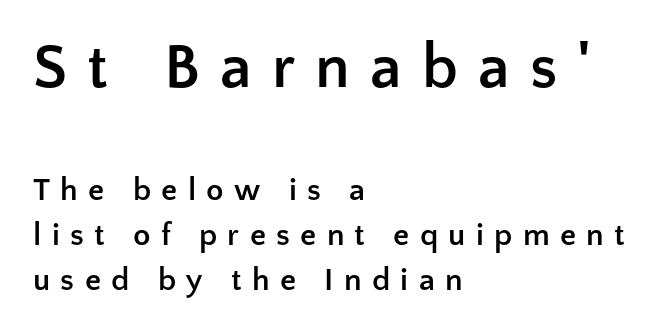
Type without underlining. Compared with typical paragraphs, the rows here are spaced about the same. Is the lower block the larger one? No — the upper block carries the bigger type. Substantial extra tracking has been applied to these lines.
